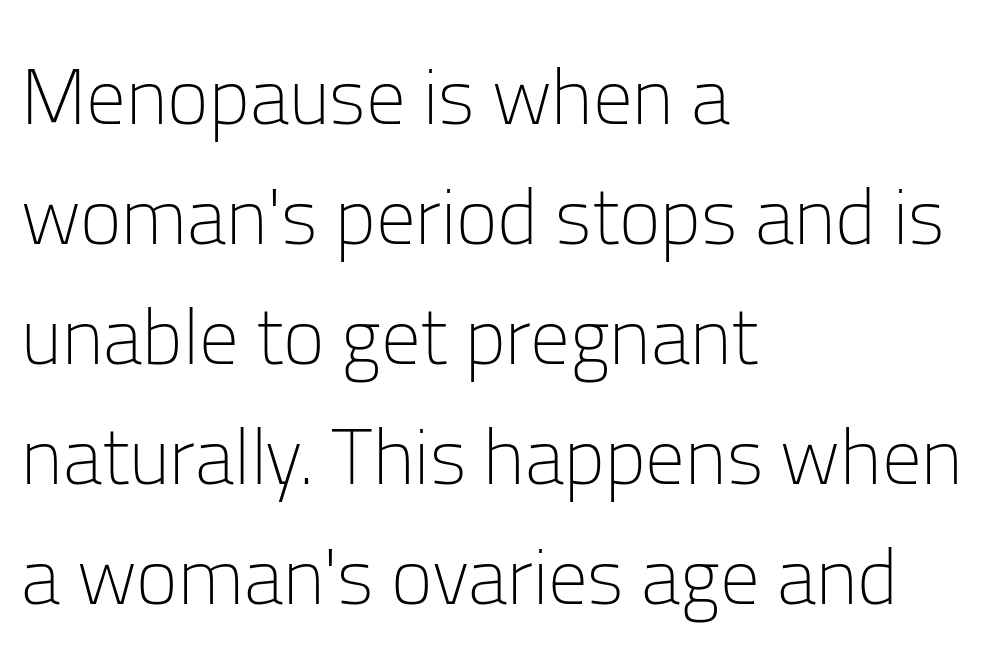
{"serif": "no", "italic": "no", "bold": "no", "weight": "light", "width": "normal", "stroke_contrast": "low", "x_height": "medium", "monospaced": "no", "underline": "no", "align": "left", "line_spacing": "normal", "line_spacing_ratio": 1.52, "letter_spacing": "normal", "letter_spacing_em": 0.0, "glyph_px": 79}
